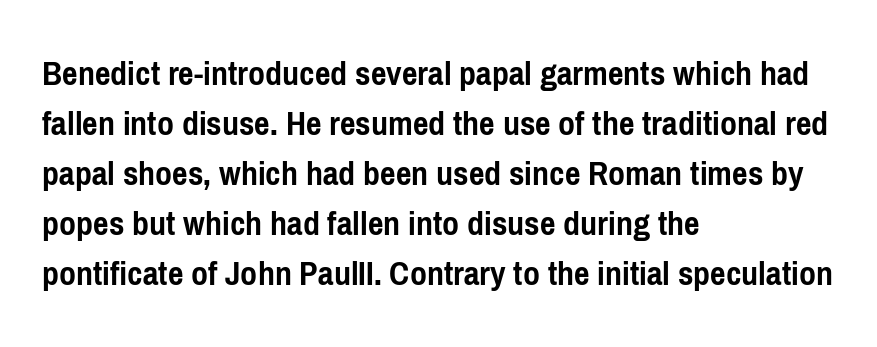
How heavy is the stroke? Heavy — this is a bold. Letters rest on an invisible, unmarked baseline. Serif or sans? Sans — the stroke terminals are bare. Spacing verdict: proportional, widths tailored to each character. Short note: letters normally spaced. The font's upright variant was chosen for this text.
